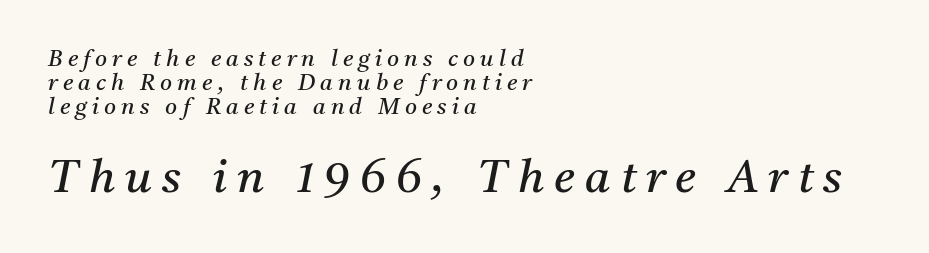
Q: Is the text bold? A: No.
Q: Is the text italic (slanted)? A: Yes, it leans right by about 11 degrees.
Q: Is the typeface a serif or a sans-serif typeface? A: Serif.
Q: Is the text underlined? A: No.
Q: How is the paragraph aligned? A: Left-aligned.
Q: Is the spacing between letters normal or unusually wide? A: Unusually wide.
Q: Is the spacing between lines tight, normal or loose? A: Tight.
Q: Which block of text is set in a larger size, the first (top) or the second (bottom)? A: The second (bottom) one.
Q: Width (condensed, normal, or wide)? A: Normal.
Q: Stroke contrast? A: Medium.
Q: x-height? A: Medium.
Q: Monospaced? A: No.
